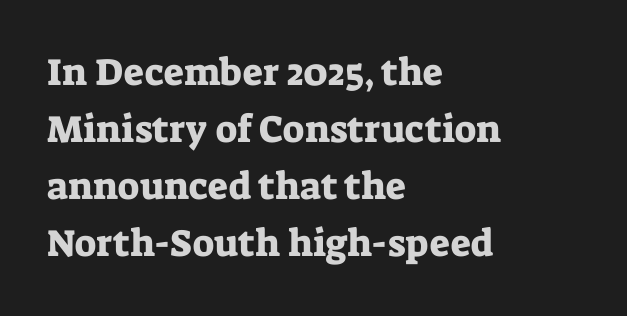
The image shows 38 px serif type, upright; set left-aligned, normal line spacing (1.5x), normal letter spacing, not underlined; low stroke contrast and a medium x-height.
